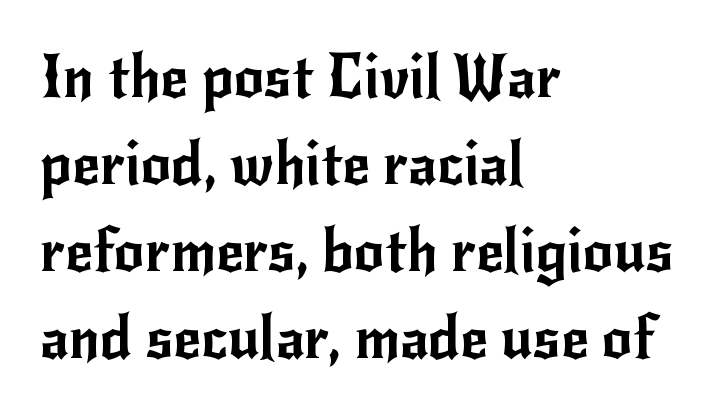
Where is the straight margin? On the left. Proportional: the letters do not fall into vertical columns. Honestly, the row spacing looks completely unremarkable. Underline: absent. The horizontal fit of the characters is conventional and even. This sample uses an upright cut, with every glyph sitting square on the baseline.
